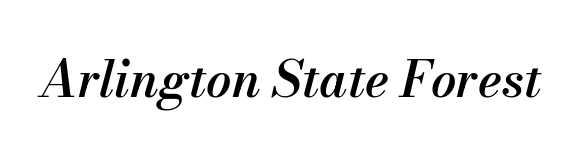
The baseline area is clear. A typesetter would mark this as italic. You could not count columns in this text — the font is proportionally spaced. The letterforms sit shoulder to shoulder at normal distance. Firm but not heavy-handed strokes: this text is semibold.
